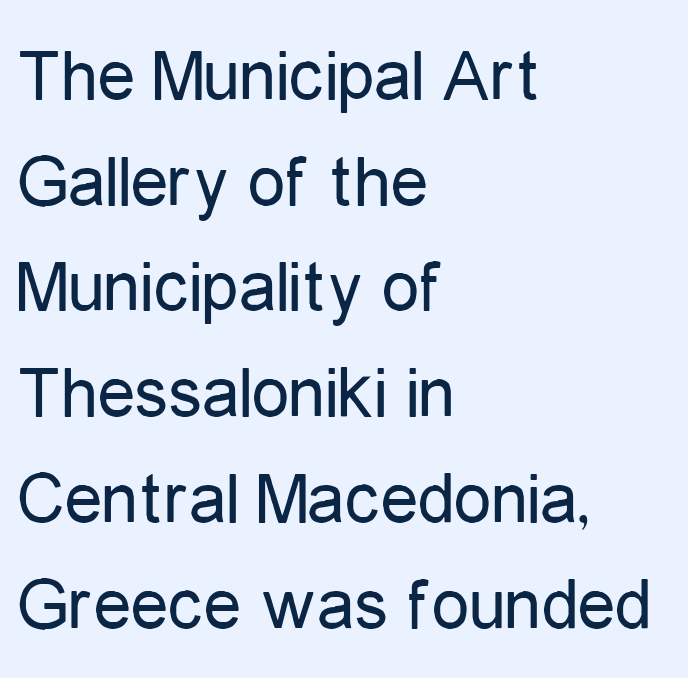
The image shows 75 px regular-weight, condensed sans-serif type, upright; set left-aligned, normal line spacing (1.41x), normal letter spacing, not underlined; low stroke contrast and a medium x-height.
